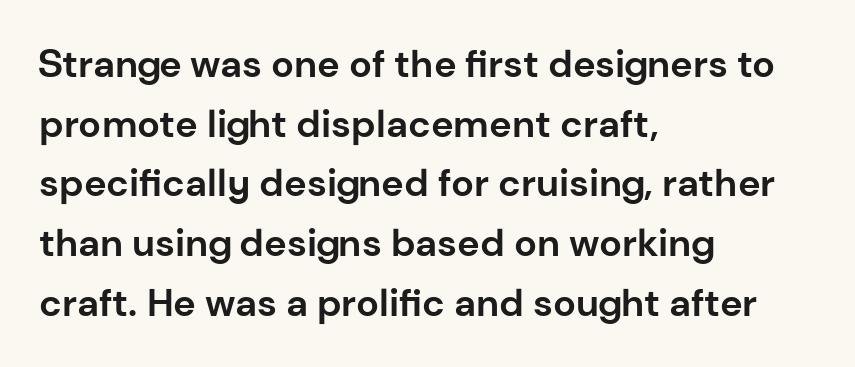
A normal amount of white space separates one row of letters from the next. Rendered with straight, roman letterforms. The passage shown is not underscored anywhere. No feet cap the strokes, marking this as sans-serif type. Spacing between characters is what you'd get straight out of the box. A student would call this left alignment; a typographer would say flush left, rag right.
